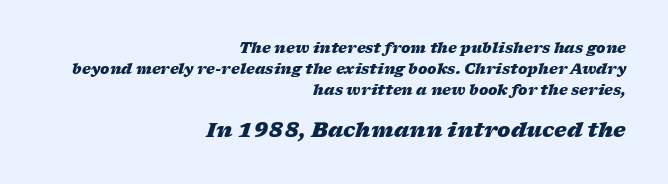
Rendered with sloped, italic letterforms. Nobody drew a line under any word here. Typesetter's note — lower block bumped up in size, upper block left smaller. Each glyph is drawn with heavy, bold strokes.
